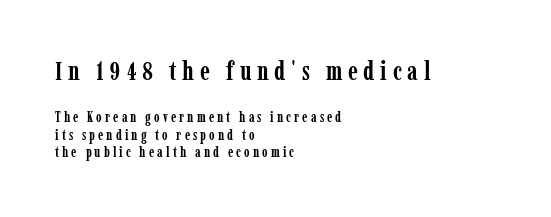
Q: Is the text bold? A: Yes.
Q: Is the text italic (slanted)? A: No, it is upright.
Q: Is the text underlined? A: No.
Q: How is the paragraph aligned? A: Left-aligned.
Q: Is the spacing between letters normal or unusually wide? A: Unusually wide.
Q: Is the spacing between lines tight, normal or loose? A: Normal.
Q: Which block of text is set in a larger size, the first (top) or the second (bottom)? A: The first (top) one.
